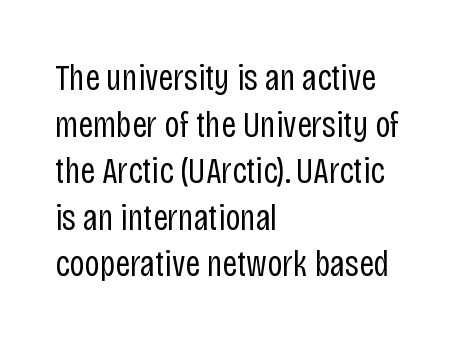
Does extra space separate the letters? No, they use regular spacing. Quick note: not italic, upright. Serifs: no, the terminals of the letterforms are clean. Vertically, the passage feels balanced, rows spaced as you'd expect. The weight tops out at a normal text grade. Descender tails drop into unmarked territory.
